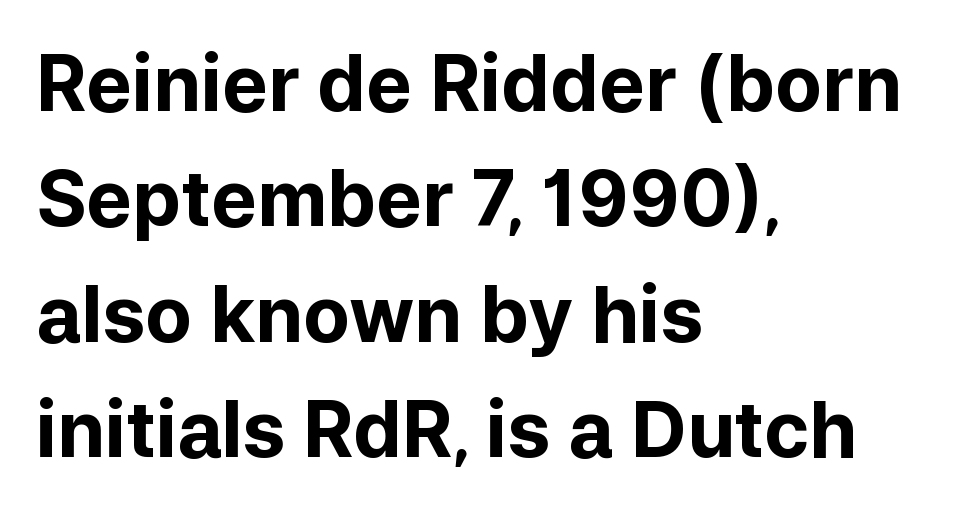
{"serif": "no", "italic": "no", "bold": "yes", "weight": "bold", "width": "normal", "stroke_contrast": "low", "x_height": "medium", "monospaced": "no", "underline": "no", "align": "left", "line_spacing": "normal", "line_spacing_ratio": 1.5, "letter_spacing": "normal", "letter_spacing_em": 0.0, "glyph_px": 77}
